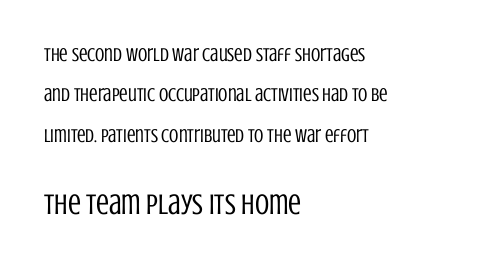
Q: Is the text bold? A: No.
Q: Is the text italic (slanted)? A: No, it is upright.
Q: Is the typeface a serif or a sans-serif typeface? A: Sans-serif.
Q: Is the text underlined? A: No.
Q: How is the paragraph aligned? A: Left-aligned.
Q: Is the spacing between letters normal or unusually wide? A: Normal.
Q: Is the spacing between lines tight, normal or loose? A: Loose.
Q: Which block of text is set in a larger size, the first (top) or the second (bottom)? A: The second (bottom) one.
Q: Width (condensed, normal, or wide)? A: Condensed.
Q: Stroke contrast? A: Low.
Q: x-height? A: Large.
Q: Monospaced? A: No.
